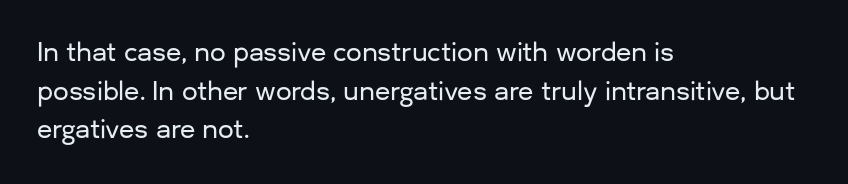
The image shows 25 px text type, upright; set left-aligned, normal line spacing (1.55x), normal letter spacing, not underlined.
